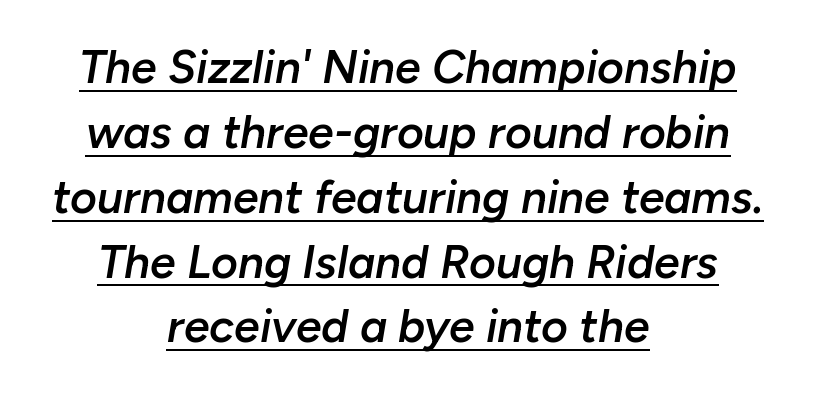
Q: Is the text bold? A: Semi-bold.
Q: Is the text italic (slanted)? A: Yes, it leans right by about 10 degrees.
Q: Is the text underlined? A: Yes.
Q: How is the paragraph aligned? A: Centered.
Q: Is the spacing between letters normal or unusually wide? A: Normal.
Q: Is the spacing between lines tight, normal or loose? A: Normal.
Q: Width (condensed, normal, or wide)? A: Normal.
Q: Stroke contrast? A: Low.
Q: x-height? A: Medium.
Q: Monospaced? A: No.
